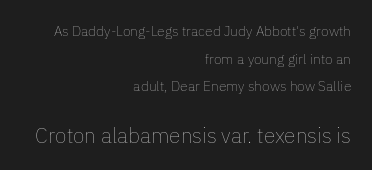
Q: Is the text bold? A: No.
Q: Is the text italic (slanted)? A: No, it is upright.
Q: Is the text underlined? A: No.
Q: How is the paragraph aligned? A: Right-aligned.
Q: Is the spacing between letters normal or unusually wide? A: Normal.
Q: Is the spacing between lines tight, normal or loose? A: Loose.
Q: Which block of text is set in a larger size, the first (top) or the second (bottom)? A: The second (bottom) one.
